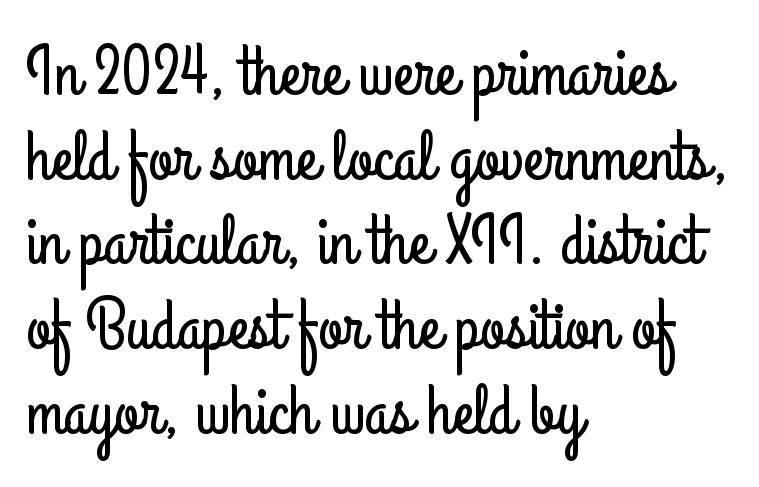
The image shows 70 px condensed sans-serif type; set left-aligned, line spacing 1.21x, normal letter spacing, not underlined; low stroke contrast and a small x-height.
